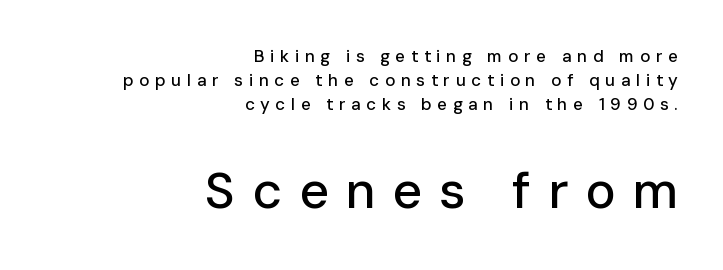
Q: Is the text italic (slanted)? A: No, it is upright.
Q: Is the typeface a serif or a sans-serif typeface? A: Sans-serif.
Q: Is the text underlined? A: No.
Q: How is the paragraph aligned? A: Right-aligned.
Q: Is the spacing between letters normal or unusually wide? A: Unusually wide.
Q: Is the spacing between lines tight, normal or loose? A: Normal.
Q: Which block of text is set in a larger size, the first (top) or the second (bottom)? A: The second (bottom) one.
Q: Width (condensed, normal, or wide)? A: Normal.
Q: Stroke contrast? A: Low.
Q: x-height? A: Medium.
Q: Monospaced? A: No.
